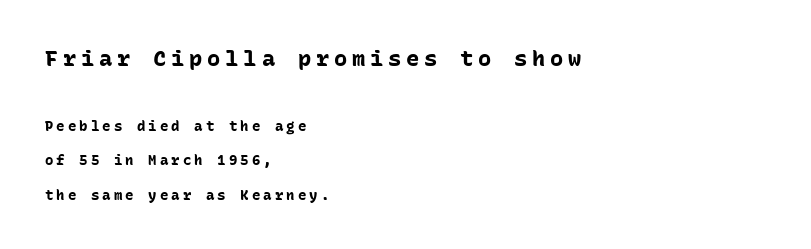
Two sizes are in play, and the larger belongs to the first block. Reading down the column, the eye jumps a long way to each next line. Style check: upright. Words float on clear page, feet unadorned. A dark, heavy texture on the line: the type is bold. Caption: expanded tracking, letters set apart.
